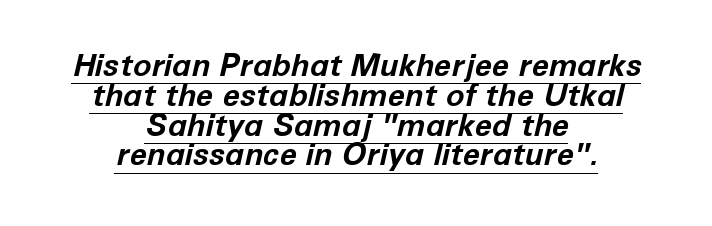
{"italic": "yes", "lean": "right", "slant_degrees": 12, "bold": "yes", "weight": "bold", "width": "normal", "stroke_contrast": "low", "x_height": "medium", "monospaced": "no", "underline": "yes", "align": "center", "line_spacing": "tight", "line_spacing_ratio": 0.96, "letter_spacing": "normal", "letter_spacing_em": 0.0, "glyph_px": 31}
